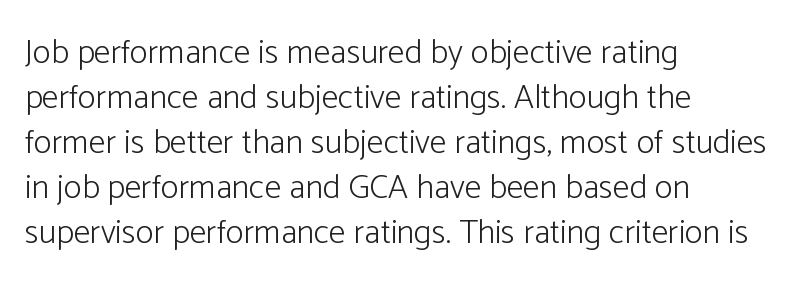
Q: Is the text bold? A: No.
Q: Is the text italic (slanted)? A: No, it is upright.
Q: Is the typeface a serif or a sans-serif typeface? A: Sans-serif.
Q: Is the text underlined? A: No.
Q: How is the paragraph aligned? A: Left-aligned.
Q: Is the spacing between letters normal or unusually wide? A: Normal.
Q: Is the spacing between lines tight, normal or loose? A: Normal.
Q: Width (condensed, normal, or wide)? A: Normal.
Q: Stroke contrast? A: Low.
Q: x-height? A: Medium.
Q: Monospaced? A: No.
